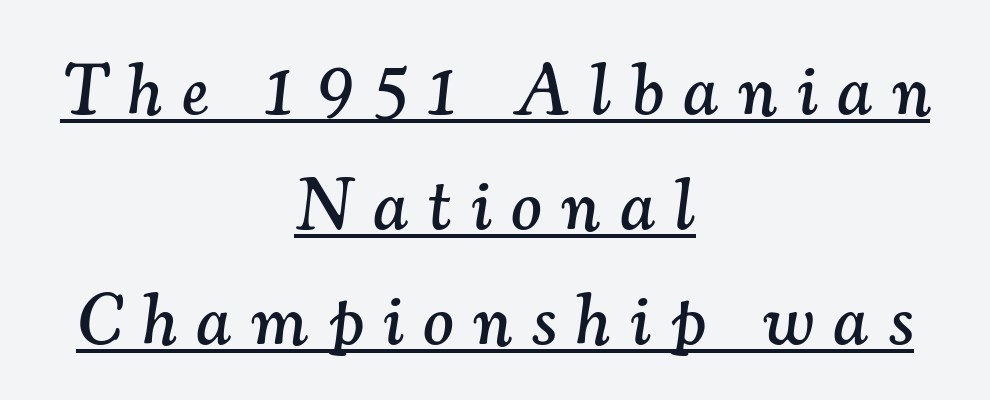
{"serif": "yes", "italic": "yes", "lean": "right", "slant_degrees": 7, "width": "normal", "stroke_contrast": "medium", "x_height": "small", "monospaced": "no", "underline": "yes", "align": "center", "line_spacing": "normal", "line_spacing_ratio": 1.6, "letter_spacing": "wide", "letter_spacing_em": 0.28, "glyph_px": 72}
